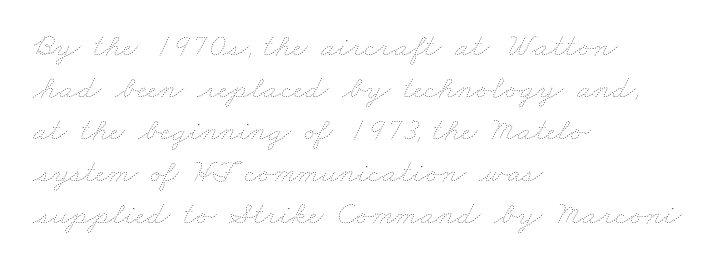
{"bold": "no", "weight": "thin", "width": "wide", "stroke_contrast": "low", "x_height": "small", "monospaced": "no", "underline": "no", "align": "left", "line_spacing": "normal", "line_spacing_ratio": 1.27, "letter_spacing": "normal", "letter_spacing_em": 0.0, "glyph_px": 33}
